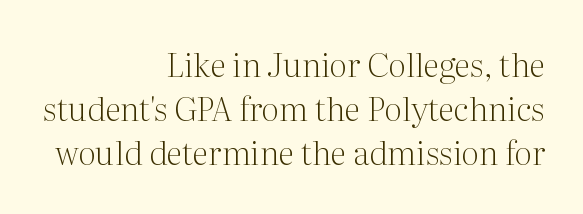
Q: Is the text bold? A: No.
Q: Is the text italic (slanted)? A: No, it is upright.
Q: Is the typeface a serif or a sans-serif typeface? A: Serif.
Q: Is the text underlined? A: No.
Q: How is the paragraph aligned? A: Right-aligned.
Q: Is the spacing between letters normal or unusually wide? A: Normal.
Q: Is the spacing between lines tight, normal or loose? A: Normal.
Q: Width (condensed, normal, or wide)? A: Normal.
Q: Stroke contrast? A: Medium.
Q: x-height? A: Medium.
Q: Monospaced? A: No.
